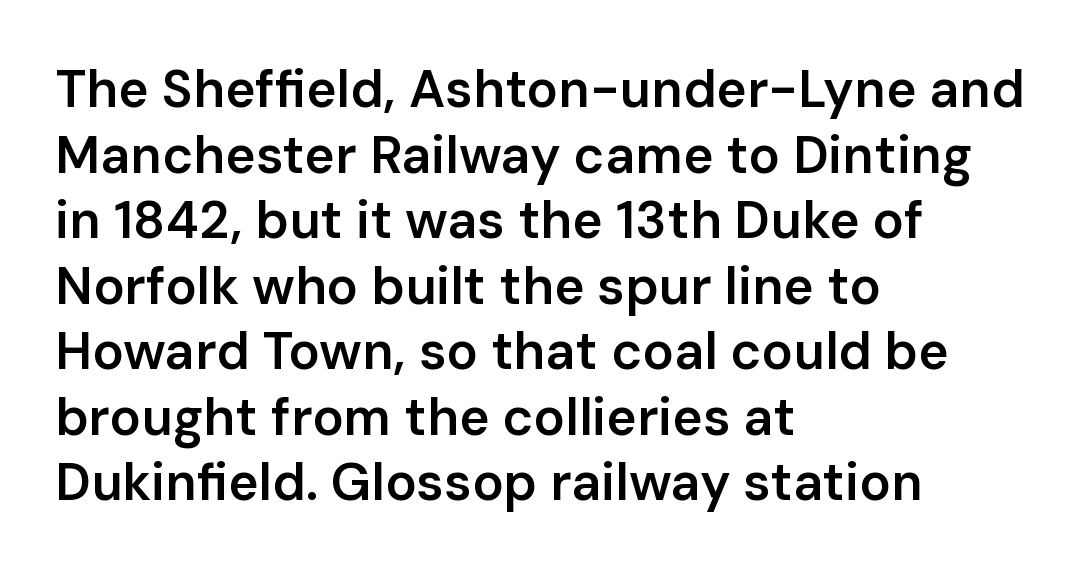
{"serif": "no", "italic": "no", "bold": "semi", "weight": "semibold", "width": "normal", "stroke_contrast": "low", "x_height": "medium", "monospaced": "no", "underline": "no", "align": "left", "line_spacing": "normal", "line_spacing_ratio": 1.26, "letter_spacing": "normal", "letter_spacing_em": 0.0, "glyph_px": 52}
